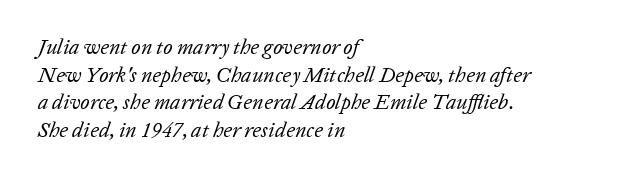
The image shows 21 px text type, italic (leaning right); set left-aligned, normal line spacing (1.31x), normal letter spacing, not underlined.
